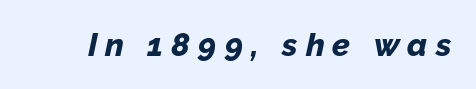
Beneath every word, the page is bare. The rendering uses a bold face; every stroke is thick and dark. These lines have a slow, spaced-out rhythm from letter to letter. These lines were composed using italics.
